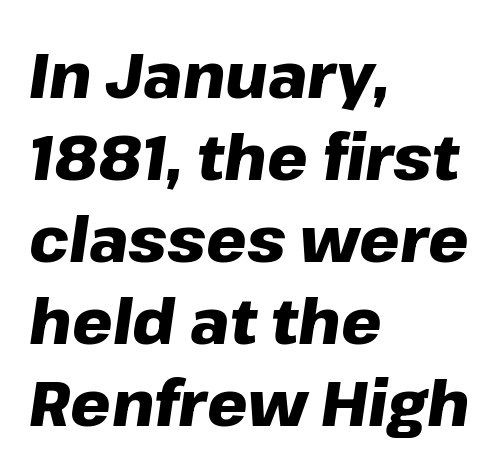
{"italic": "yes", "lean": "right", "slant_degrees": 8, "bold": "yes", "weight": "heavy", "width": "normal", "stroke_contrast": "low", "x_height": "medium", "monospaced": "no", "underline": "no", "align": "left", "line_spacing": "normal", "line_spacing_ratio": 1.28, "letter_spacing": "normal", "letter_spacing_em": 0.0, "glyph_px": 64}
